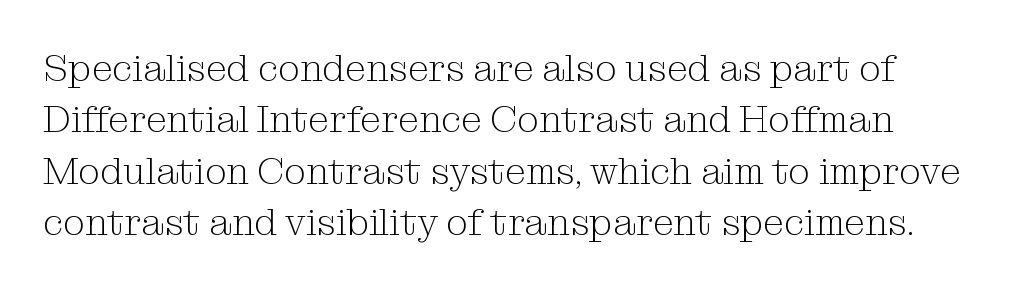
The image shows 38 px light serif type, upright; set normal line spacing (1.35x), normal letter spacing, not underlined; medium stroke contrast and a medium x-height.
